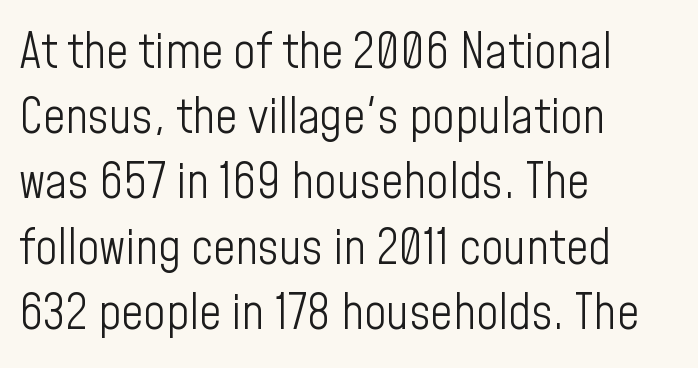
Has an underline been added? It has not. Compared with a centered layout, this one pins lines to the left instead. Stems here are at most as thick as an everyday book face. Do the letters lean? They stand straight. The leading is moderate, giving the passage an even texture. These lines keep a tight, regular rhythm from letter to letter.
